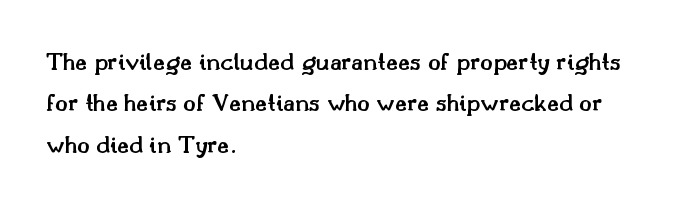
Q: Is the text bold? A: Semi-bold.
Q: Is the text italic (slanted)? A: No, it is upright.
Q: Is the text underlined? A: No.
Q: How is the paragraph aligned? A: Left-aligned.
Q: Is the spacing between letters normal or unusually wide? A: Normal.
Q: Is the spacing between lines tight, normal or loose? A: Normal.
